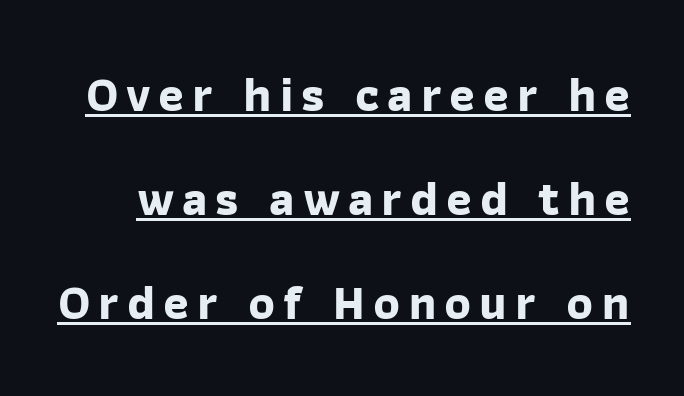
Chunky letters — that's bold for sure. Notice the wide empty band between every row — that's loose leading. The characters display no serif detailing; their extremities are plain. You could not count columns in this text — the font is proportionally spaced. Decoration check: the copy is underlined.
